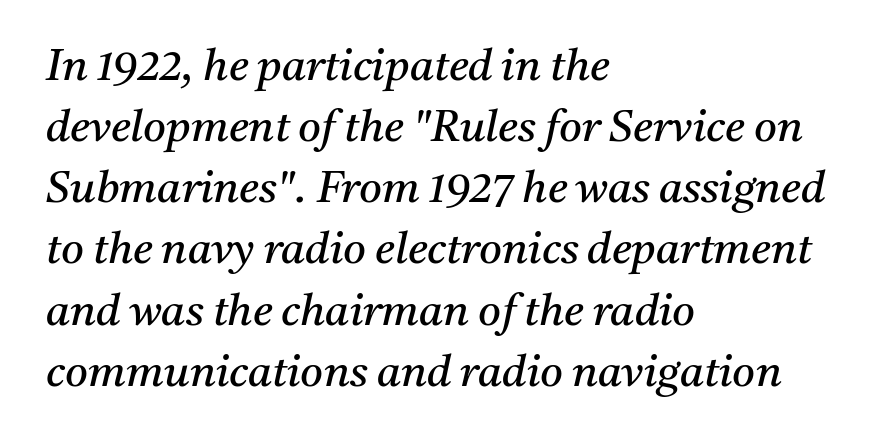
{"serif": "yes", "italic": "yes", "lean": "right", "slant_degrees": 11, "bold": "no", "weight": "regular", "width": "normal", "stroke_contrast": "medium", "x_height": "medium", "monospaced": "no", "underline": "no", "align": "left", "line_spacing": "normal", "line_spacing_ratio": 1.39, "letter_spacing": "normal", "letter_spacing_em": 0.0, "glyph_px": 44}
